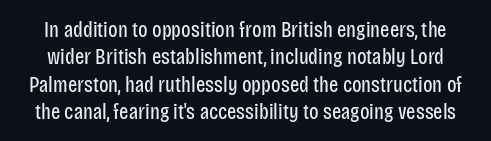
This rendering leaves character spacing at its baseline value. No extra ink here — the face is not bold. Has an underline been added? It has not. Italic? Not at all — the glyphs are vertical.
